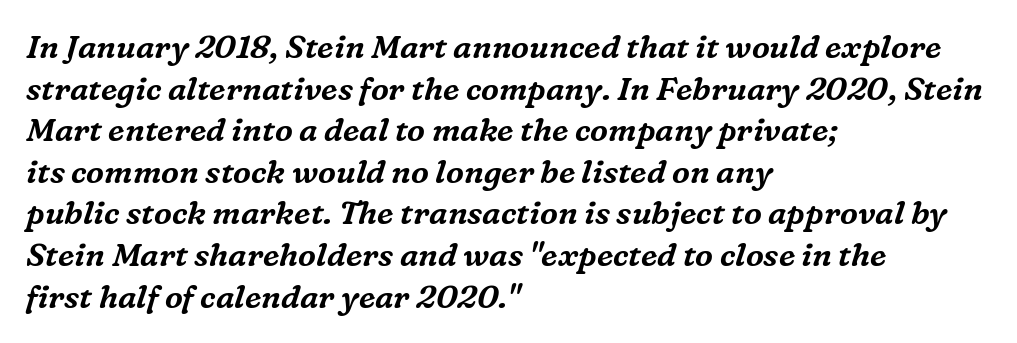
Q: Is the text italic (slanted)? A: Yes, it leans right by about 16 degrees.
Q: Is the typeface a serif or a sans-serif typeface? A: Serif.
Q: Is the text underlined? A: No.
Q: How is the paragraph aligned? A: Left-aligned.
Q: Is the spacing between letters normal or unusually wide? A: Normal.
Q: Is the spacing between lines tight, normal or loose? A: Normal.
Q: Width (condensed, normal, or wide)? A: Normal.
Q: Stroke contrast? A: Medium.
Q: x-height? A: Medium.
Q: Monospaced? A: No.
